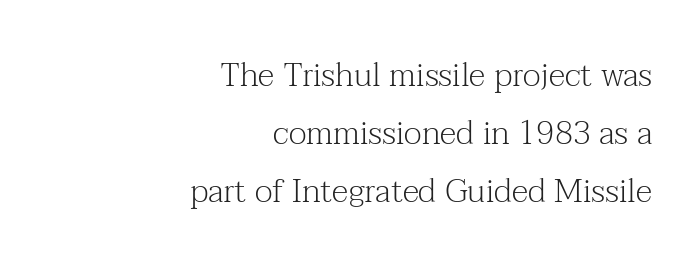
Q: Is the text bold? A: No.
Q: Is the text italic (slanted)? A: No, it is upright.
Q: Is the typeface a serif or a sans-serif typeface? A: Serif.
Q: Is the text underlined? A: No.
Q: How is the paragraph aligned? A: Right-aligned.
Q: Is the spacing between letters normal or unusually wide? A: Normal.
Q: Width (condensed, normal, or wide)? A: Normal.
Q: Stroke contrast? A: Medium.
Q: x-height? A: Medium.
Q: Monospaced? A: No.
